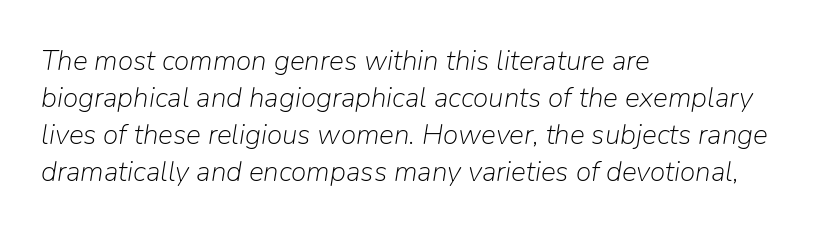
The typesetting does not lean heavy: it is not bold. Evenly set lines give the paragraph a standard silhouette. The text carries the slant typical of an italic or oblique font. Here the glyphs are tracked normally, forming tight word shapes. Honestly, there is no underline to notice here at all. Which margin do the lines hug? The left one — the right edge is uneven.
